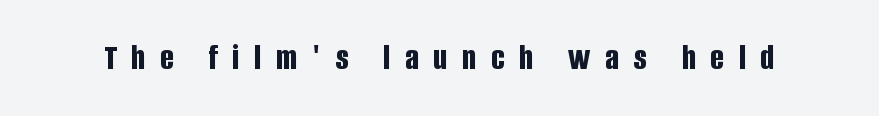
Q: Is the text bold? A: Yes.
Q: Is the text italic (slanted)? A: No, it is upright.
Q: Is the typeface a serif or a sans-serif typeface? A: Sans-serif.
Q: Is the text underlined? A: No.
Q: Is the spacing between letters normal or unusually wide? A: Unusually wide.
Q: Width (condensed, normal, or wide)? A: Condensed.
Q: Stroke contrast? A: Low.
Q: x-height? A: Large.
Q: Monospaced? A: No.
